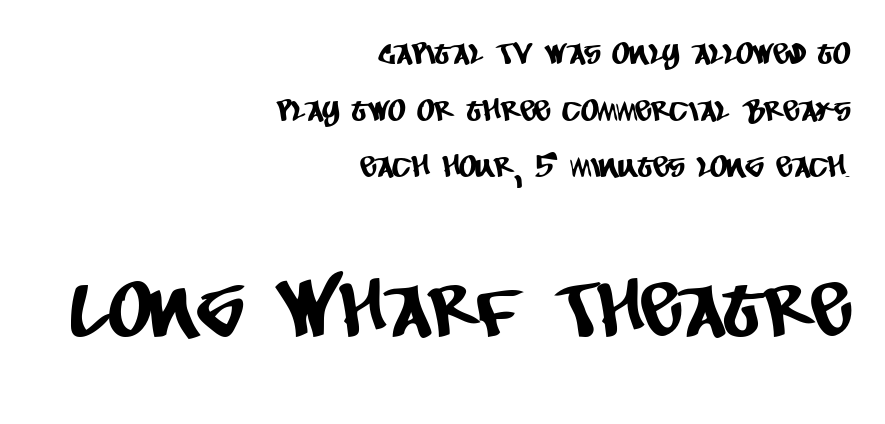
The image shows 75 px condensed sans-serif type; set right-aligned, line spacing 1.89x, normal letter spacing, not underlined; the second (bottom) block is 2.5x larger; low stroke contrast and a large x-height.
